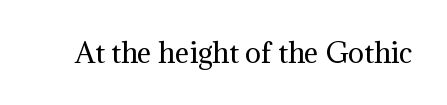
Has an underline been added? It has not. The type is set solid horizontally, with unmodified tracking. The characters are drawn with everyday or finer stroke widths. Every character sits straight up, as roman type does.
